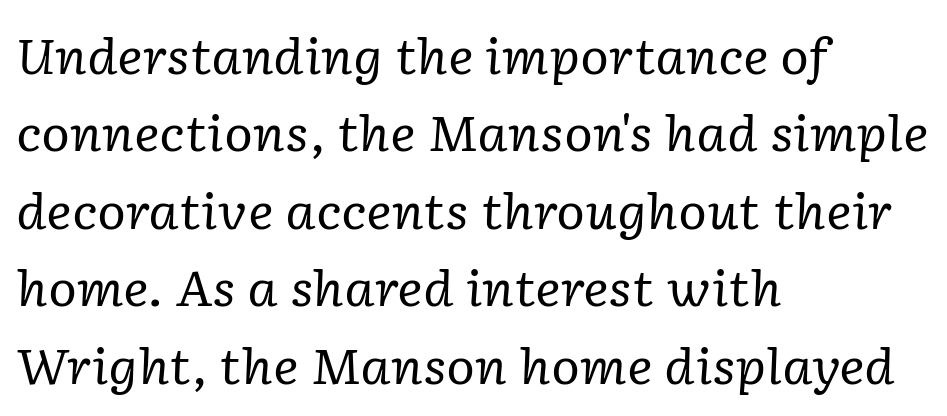
Q: Is the text bold? A: No.
Q: Is the text italic (slanted)? A: Yes, it leans right by about 2 degrees.
Q: Is the typeface a serif or a sans-serif typeface? A: Serif.
Q: Is the text underlined? A: No.
Q: How is the paragraph aligned? A: Left-aligned.
Q: Is the spacing between letters normal or unusually wide? A: Normal.
Q: Is the spacing between lines tight, normal or loose? A: Normal.
Q: Width (condensed, normal, or wide)? A: Normal.
Q: Stroke contrast? A: Low.
Q: x-height? A: Medium.
Q: Monospaced? A: No.
